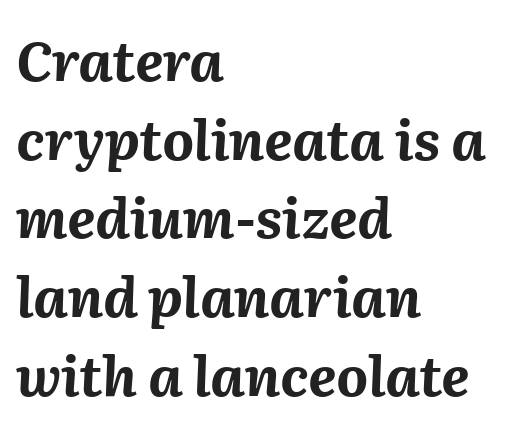
The image shows 55 px bold type, italic (leaning right); set left-aligned, normal line spacing (1.43x), normal letter spacing, not underlined; medium stroke contrast and a medium x-height.
